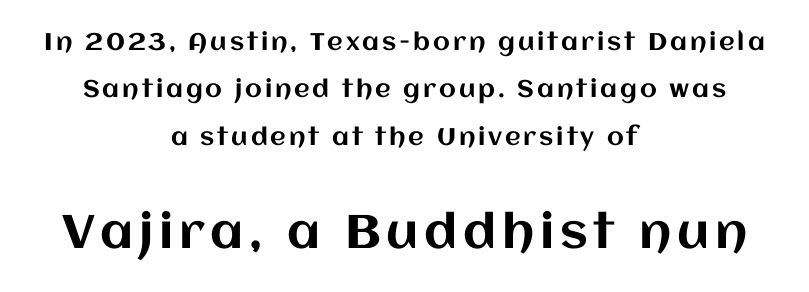
Q: Is the text italic (slanted)? A: No, it is upright.
Q: Is the text underlined? A: No.
Q: How is the paragraph aligned? A: Centered.
Q: Is the spacing between lines tight, normal or loose? A: Loose.
Q: Which block of text is set in a larger size, the first (top) or the second (bottom)? A: The second (bottom) one.
Q: Width (condensed, normal, or wide)? A: Normal.
Q: Stroke contrast? A: Medium.
Q: x-height? A: Large.
Q: Monospaced? A: No.
